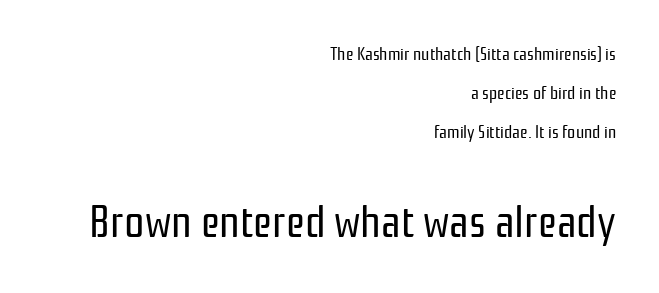
{"serif": "no", "italic": "no", "bold": "no", "weight": "regular", "width": "condensed", "stroke_contrast": "low", "x_height": "medium", "monospaced": "no", "underline": "no", "align": "right", "line_spacing": "loose", "line_spacing_ratio": 2.17, "letter_spacing": "normal", "letter_spacing_em": 0.0, "larger_block": "second", "size_ratio": 2.5, "glyph_px": 45}
